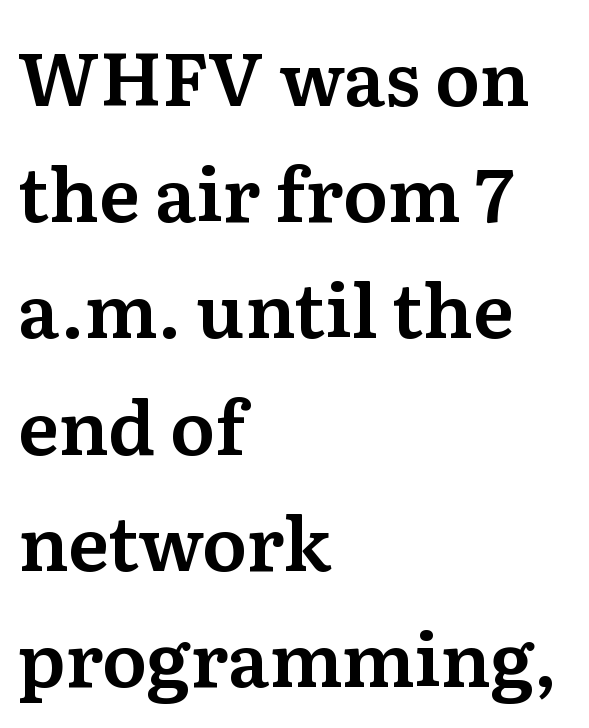
Descenders hang freely into open space. The rendering uses natural spacing where letterforms have individual widths. The letters stand upright; this is a roman face. What stands out about the letter spacing? Nothing — it is the standard amount. Left-aligned paragraph, ragged on the right. Examine the stroke ends and you'll spot serifs.
